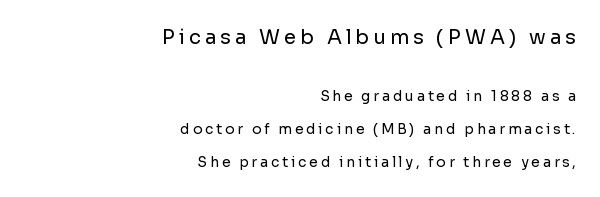
Students, observe: this is what heavily led, spacious text looks like. The words here are not underlined. Type size steps down from the first block to the second. Think standard paragraph weight, or any step lighter than that. Letter spacing: wide.
